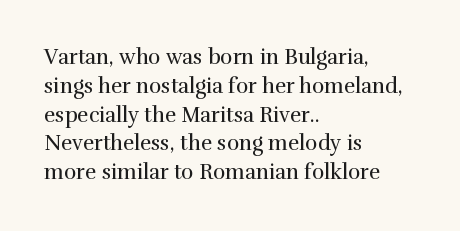
The image shows 21 px text type, upright; set left-aligned, normal line spacing (1.37x), normal letter spacing, not underlined.
